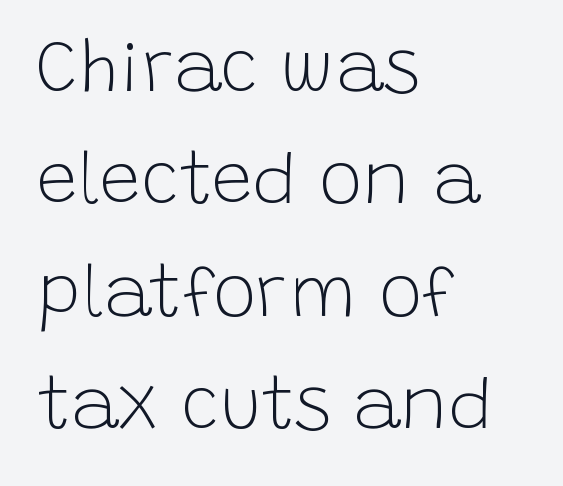
{"serif": "no", "italic": "no", "bold": "no", "weight": "light", "width": "normal", "stroke_contrast": "low", "x_height": "large", "monospaced": "no", "underline": "no", "align": "left", "line_spacing": "normal", "line_spacing_ratio": 1.54, "letter_spacing": "normal", "letter_spacing_em": 0.0, "glyph_px": 73}
